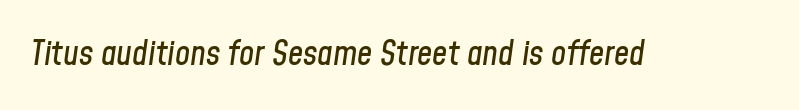
{"italic": "yes", "lean": "right", "slant_degrees": 8, "width": "condensed", "stroke_contrast": "low", "x_height": "medium", "monospaced": "no", "underline": "no", "letter_spacing": "normal", "letter_spacing_em": 0.0, "glyph_px": 34}
